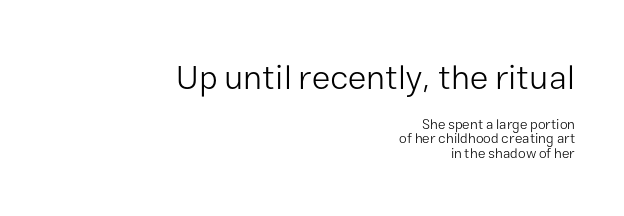
Q: Is the text bold? A: No.
Q: Is the text italic (slanted)? A: No, it is upright.
Q: Is the typeface a serif or a sans-serif typeface? A: Sans-serif.
Q: Is the text underlined? A: No.
Q: How is the paragraph aligned? A: Right-aligned.
Q: Is the spacing between letters normal or unusually wide? A: Normal.
Q: Is the spacing between lines tight, normal or loose? A: Tight.
Q: Which block of text is set in a larger size, the first (top) or the second (bottom)? A: The first (top) one.
Q: Width (condensed, normal, or wide)? A: Normal.
Q: Stroke contrast? A: Low.
Q: x-height? A: Medium.
Q: Monospaced? A: No.
